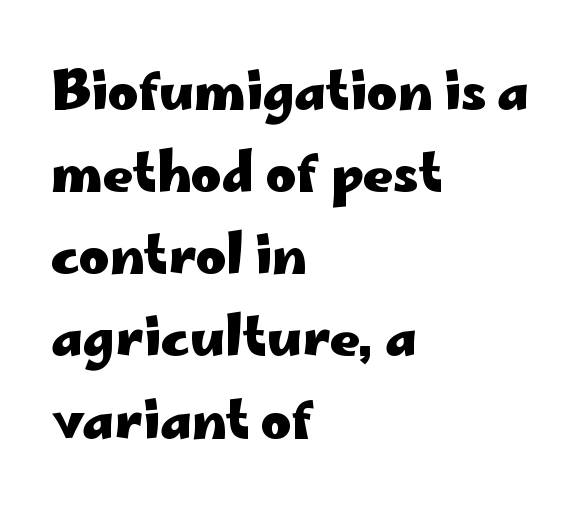
The image shows 52 px heavy, wide sans-serif type, upright; set left-aligned, normal line spacing (1.58x), normal letter spacing, not underlined; low stroke contrast and a small x-height.
